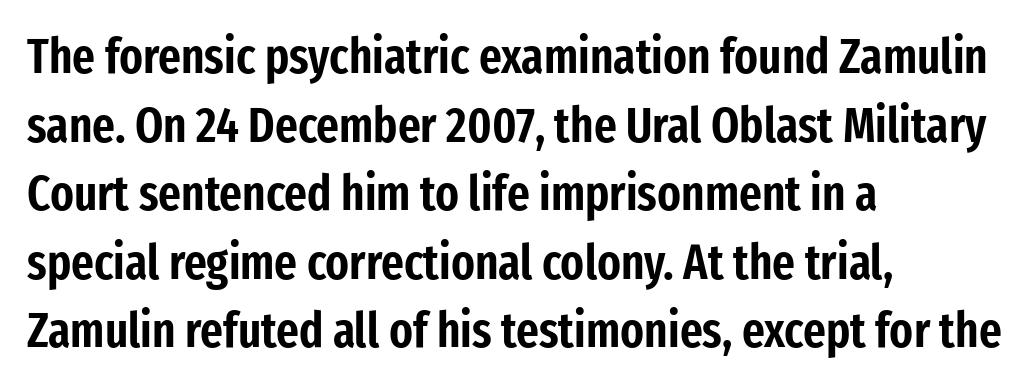
The image shows 49 px condensed sans-serif type, upright; set left-aligned, normal line spacing (1.4x), normal letter spacing, not underlined; low stroke contrast and a medium x-height.
